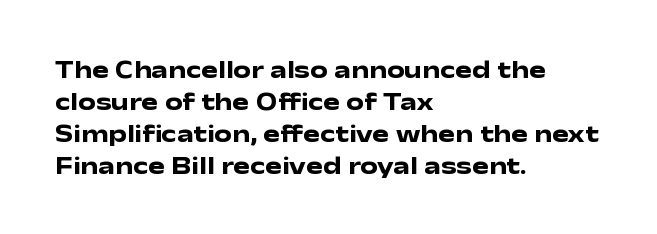
{"italic": "no", "bold": "yes", "underline": "no", "align": "left", "line_spacing": "normal", "line_spacing_ratio": 1.28, "letter_spacing": "normal", "letter_spacing_em": 0.0, "glyph_px": 25}
